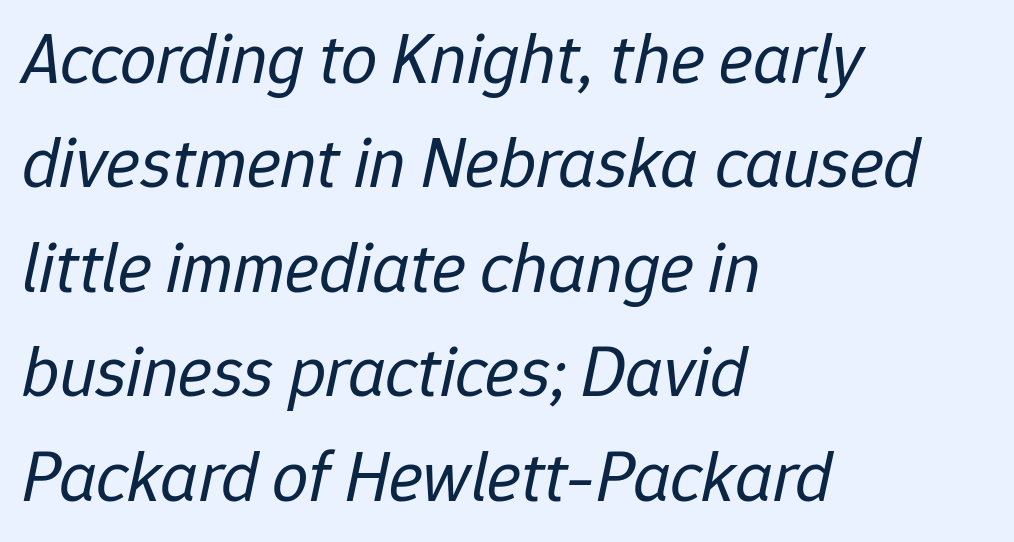
The image shows 72 px regular-weight type, italic (leaning right); set left-aligned, normal line spacing (1.45x), normal letter spacing, not underlined; low stroke contrast and a medium x-height.
